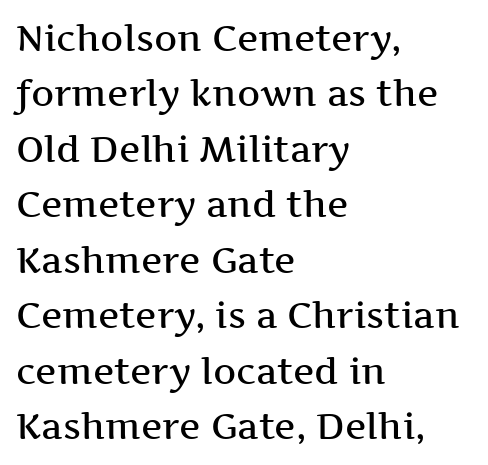
{"serif": "yes", "italic": "no", "bold": "semi", "weight": "semibold", "width": "wide", "stroke_contrast": "medium", "x_height": "medium", "monospaced": "no", "underline": "no", "align": "left", "line_spacing": "normal", "line_spacing_ratio": 1.54, "letter_spacing": "normal", "letter_spacing_em": 0.0, "glyph_px": 36}
